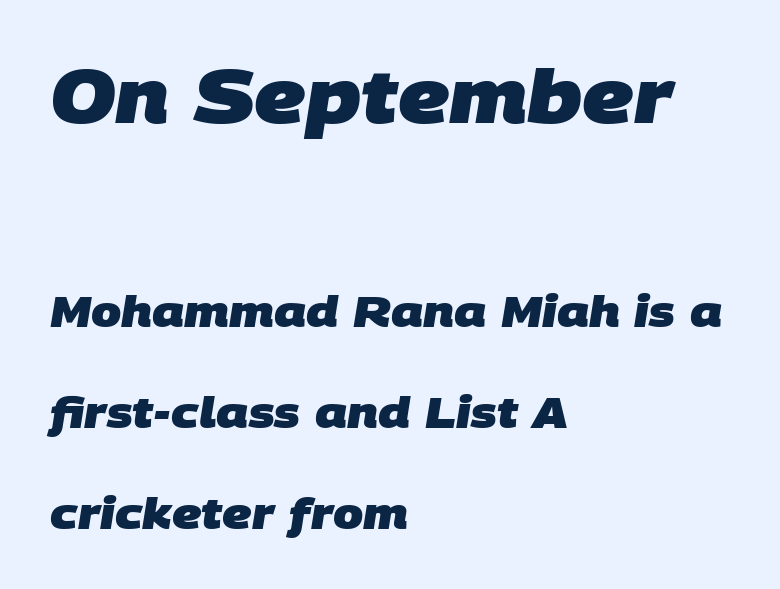
Q: Is the text bold? A: Yes.
Q: Is the typeface a serif or a sans-serif typeface? A: Sans-serif.
Q: Is the text underlined? A: No.
Q: How is the paragraph aligned? A: Left-aligned.
Q: Is the spacing between letters normal or unusually wide? A: Normal.
Q: Is the spacing between lines tight, normal or loose? A: Loose.
Q: Which block of text is set in a larger size, the first (top) or the second (bottom)? A: The first (top) one.
Q: Width (condensed, normal, or wide)? A: Normal.
Q: Stroke contrast? A: Low.
Q: x-height? A: Large.
Q: Monospaced? A: No.
